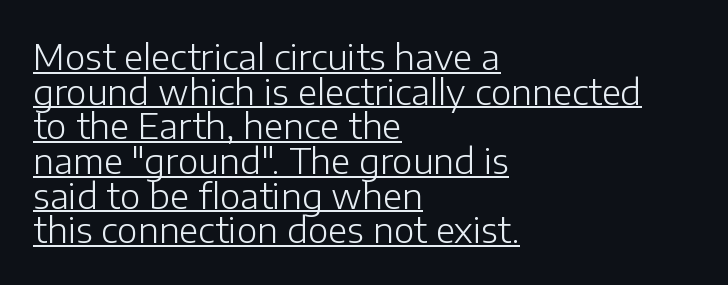
{"serif": "no", "italic": "no", "bold": "no", "weight": "light", "width": "normal", "stroke_contrast": "low", "x_height": "medium", "monospaced": "no", "underline": "yes", "align": "left", "line_spacing": "tight", "line_spacing_ratio": 0.99, "letter_spacing": "normal", "letter_spacing_em": 0.0, "glyph_px": 35}
